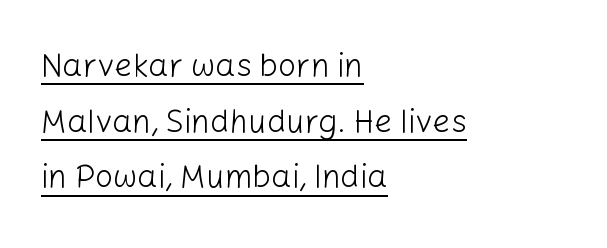
The image shows 32 px light sans-serif type, upright; set left-aligned, line spacing 1.74x, normal letter spacing, underlined; low stroke contrast and a medium x-height.
